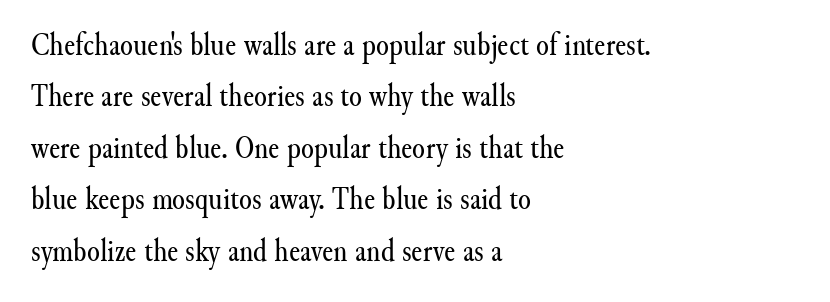
The image shows 33 px regular-weight serif type, upright; set left-aligned, normal line spacing (1.56x), normal letter spacing, not underlined; medium stroke contrast and a small x-height.
